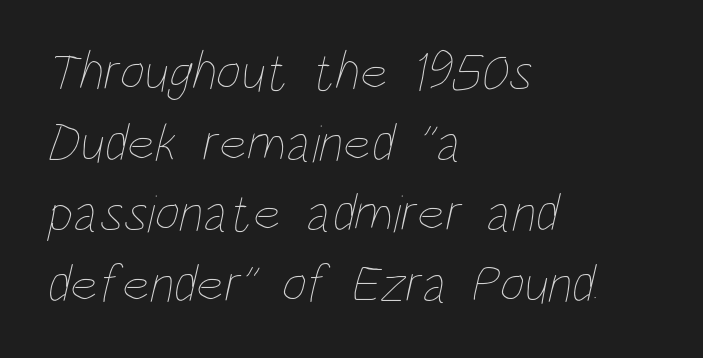
The image shows 54 px thin, condensed type; set left-aligned, normal line spacing (1.31x), normal letter spacing, not underlined; low stroke contrast and a large x-height.
